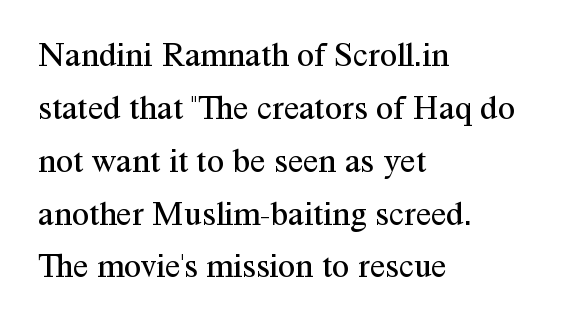
Q: Is the text bold? A: No.
Q: Is the text italic (slanted)? A: No, it is upright.
Q: Is the typeface a serif or a sans-serif typeface? A: Serif.
Q: Is the text underlined? A: No.
Q: How is the paragraph aligned? A: Left-aligned.
Q: Is the spacing between letters normal or unusually wide? A: Normal.
Q: Is the spacing between lines tight, normal or loose? A: Normal.
Q: Width (condensed, normal, or wide)? A: Normal.
Q: Stroke contrast? A: Medium.
Q: x-height? A: Medium.
Q: Monospaced? A: No.
